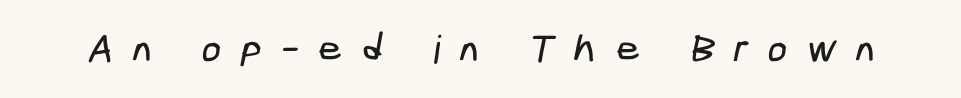
The image shows 39 px condensed sans-serif type; set unusually wide letter spacing (+0.48 em), not underlined; low stroke contrast and a medium x-height.
